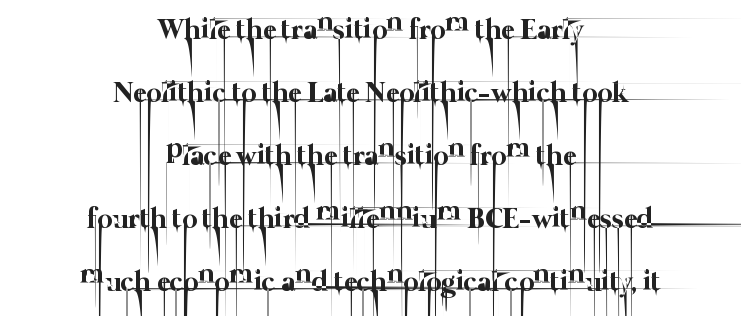
The image shows 29 px thin type; set centered, loose line spacing (2.17x), normal letter spacing, not underlined; low stroke contrast and a medium x-height.
